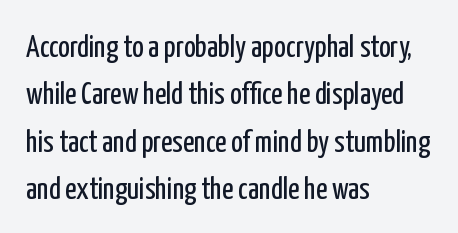
{"serif": "no", "italic": "no", "bold": "no", "weight": "regular", "width": "condensed", "stroke_contrast": "low", "x_height": "medium", "monospaced": "no", "underline": "no", "align": "left", "line_spacing": "normal", "line_spacing_ratio": 1.53, "letter_spacing": "normal", "letter_spacing_em": 0.0, "glyph_px": 31}
